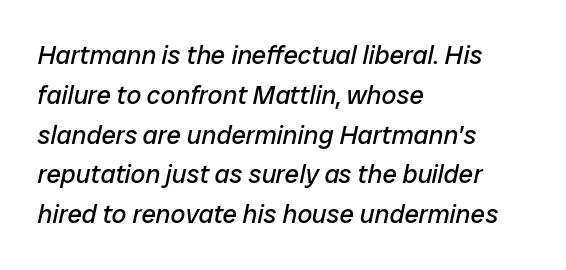
Left-aligned paragraph, ragged on the right. The rendering keeps characters at their native spacing. The font's italic variant was chosen for this text. The block of text has a typical density, with ordinary space between rows.
